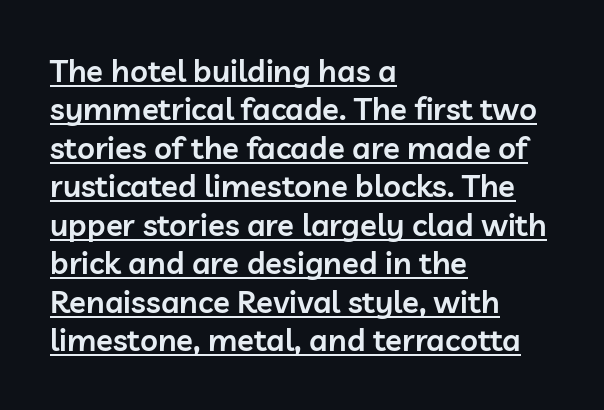
{"serif": "no", "italic": "no", "bold": "semi", "weight": "semibold", "width": "normal", "stroke_contrast": "low", "x_height": "medium", "monospaced": "no", "underline": "yes", "align": "left", "line_spacing_ratio": 1.24, "letter_spacing": "normal", "letter_spacing_em": 0.0, "glyph_px": 31}
